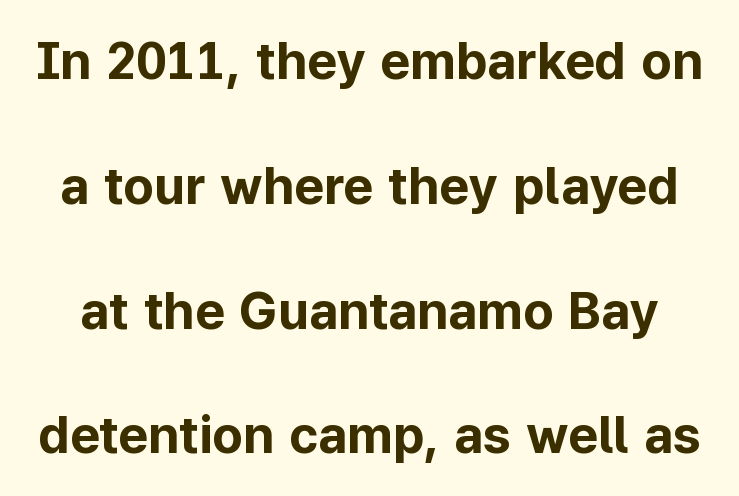
{"serif": "no", "italic": "no", "bold": "yes", "weight": "bold", "width": "normal", "stroke_contrast": "low", "x_height": "medium", "monospaced": "no", "underline": "no", "line_spacing": "loose", "line_spacing_ratio": 2.4, "letter_spacing": "normal", "letter_spacing_em": 0.0, "glyph_px": 52}
